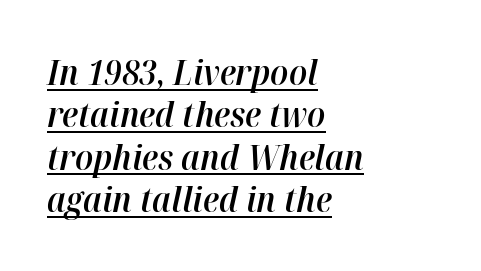
Glance below the letters and you will spot a drawn line. Emphasis by weight is partial: semibold. You could call the tracking neutral — neither tight nor loose. The face used here has a pronounced slope to its letters.
